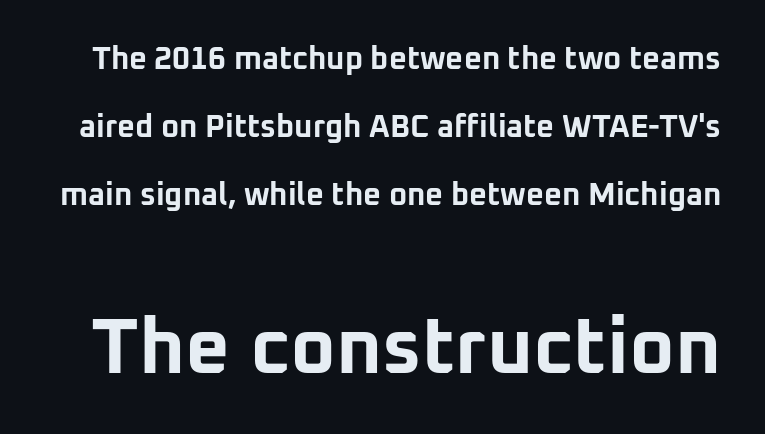
{"serif": "no", "italic": "no", "bold": "yes", "weight": "bold", "width": "normal", "stroke_contrast": "low", "x_height": "medium", "monospaced": "no", "underline": "no", "line_spacing": "loose", "line_spacing_ratio": 2.2, "letter_spacing": "normal", "letter_spacing_em": 0.0, "larger_block": "second", "size_ratio": 2.52, "glyph_px": 78}
